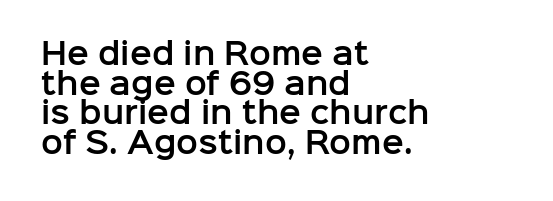
The image shows 29 px sans-serif type, upright; set left-aligned, tight line spacing (1.02x), normal letter spacing, not underlined; low stroke contrast and a medium x-height.
